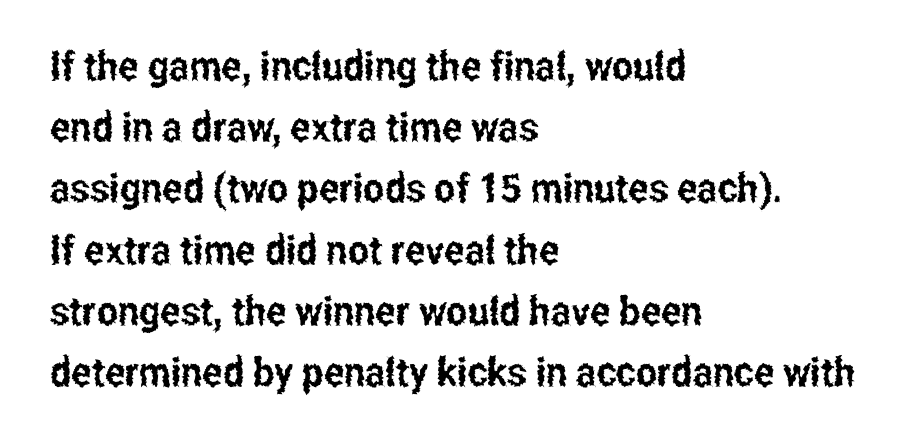
The image shows 40 px condensed sans-serif type, upright; set left-aligned, normal line spacing (1.53x), normal letter spacing, not underlined; low stroke contrast and a medium x-height.
